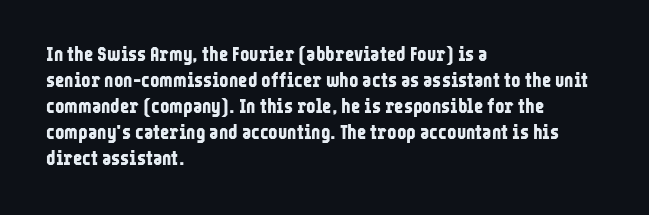
{"italic": "no", "bold": "yes", "underline": "no", "align": "left", "line_spacing": "normal", "line_spacing_ratio": 1.3, "letter_spacing": "normal", "letter_spacing_em": 0.0, "glyph_px": 20}
